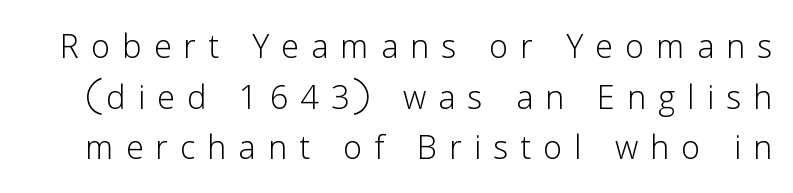
Beneath every word, the page is bare. Posture: straight, roman, zero tilt. The letters advance in unequal steps, a hallmark of proportional type. Substantial extra tracking has been applied to these lines. The font is comparable to plain body text, perhaps lighter.
